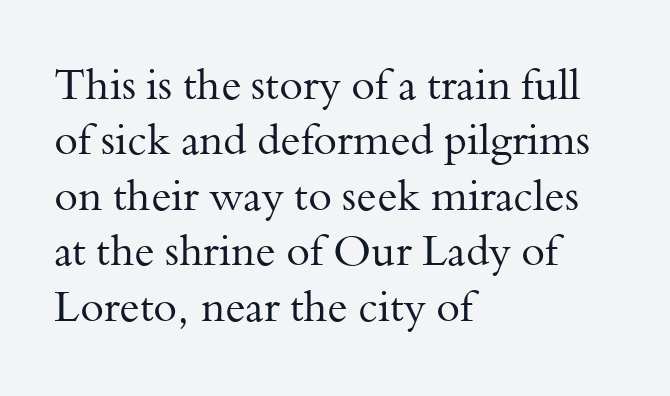
The image shows 43 px regular-weight serif type, upright; set left-aligned, normal line spacing (1.29x), normal letter spacing, not underlined; medium stroke contrast and a small x-height.
